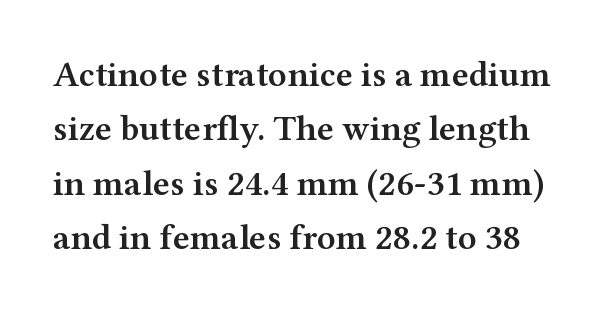
{"serif": "yes", "italic": "no", "bold": "semi", "weight": "semibold", "width": "wide", "stroke_contrast": "medium", "x_height": "medium", "monospaced": "no", "underline": "no", "line_spacing": "normal", "line_spacing_ratio": 1.51, "letter_spacing": "normal", "letter_spacing_em": 0.0, "glyph_px": 36}
